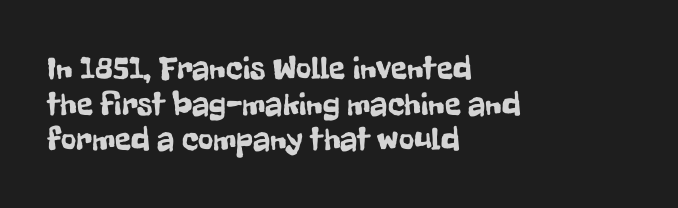
{"serif": "no", "italic": "no", "width": "condensed", "stroke_contrast": "low", "x_height": "medium", "monospaced": "no", "underline": "no", "align": "left", "line_spacing": "tight", "line_spacing_ratio": 1.08, "letter_spacing": "normal", "letter_spacing_em": 0.0, "glyph_px": 33}
